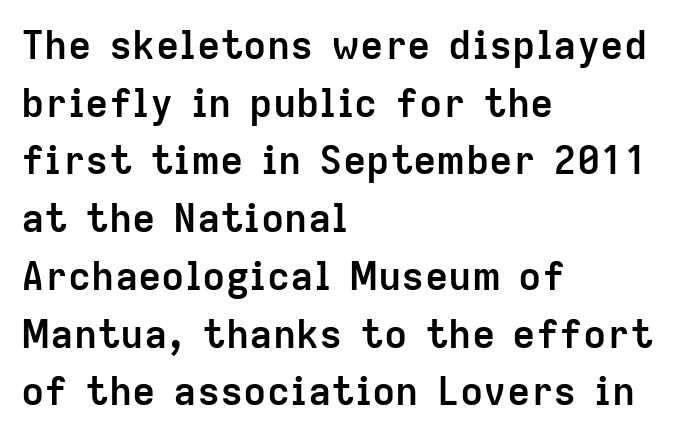
The image shows 39 px semibold sans-serif type, upright; set left-aligned, normal line spacing (1.48x), normal letter spacing, not underlined; low stroke contrast and a medium x-height.
